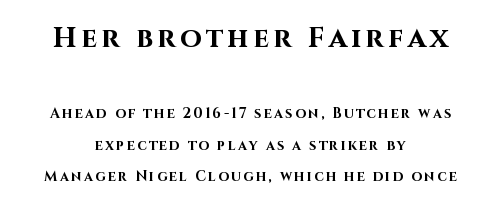
The image shows 28 px bold sans-serif type, upright; set centered, loose line spacing (2.25x), not underlined; the first (top) block is 2.0x larger; high stroke contrast and a large x-height.
